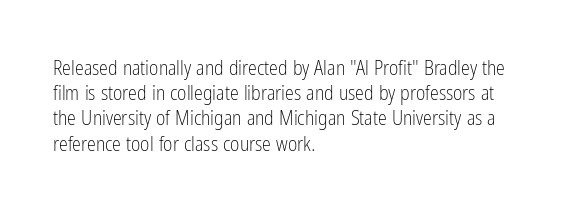
Q: Is the text bold? A: No.
Q: Is the text italic (slanted)? A: No, it is upright.
Q: Is the text underlined? A: No.
Q: How is the paragraph aligned? A: Left-aligned.
Q: Is the spacing between letters normal or unusually wide? A: Normal.
Q: Is the spacing between lines tight, normal or loose? A: Normal.
